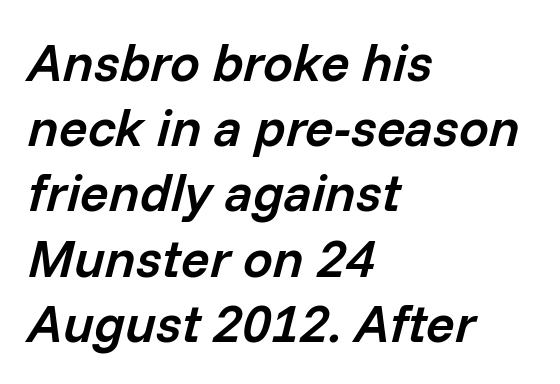
The image shows 53 px semibold type, italic (leaning right); set left-aligned, line spacing 1.23x, normal letter spacing, not underlined; low stroke contrast and a medium x-height.
